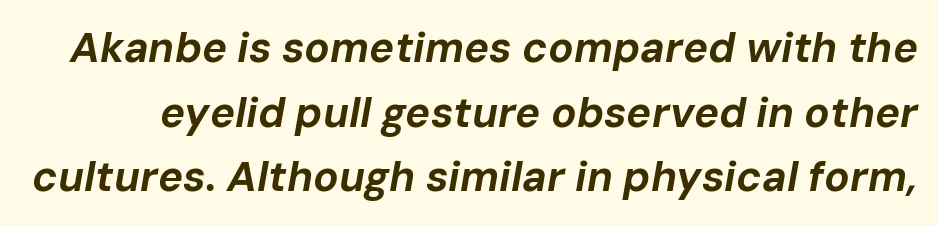
{"italic": "yes", "lean": "right", "slant_degrees": 10, "bold": "yes", "weight": "bold", "width": "normal", "stroke_contrast": "low", "x_height": "medium", "monospaced": "no", "underline": "no", "line_spacing": "normal", "line_spacing_ratio": 1.54, "letter_spacing": "normal", "letter_spacing_em": 0.0, "glyph_px": 42}
